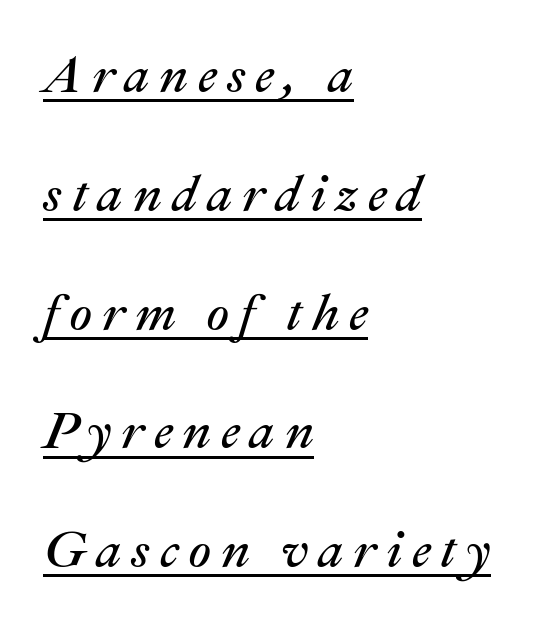
Q: Is the text bold? A: No.
Q: Is the text italic (slanted)? A: Yes, it leans right by about 22 degrees.
Q: Is the text underlined? A: Yes.
Q: How is the paragraph aligned? A: Left-aligned.
Q: Is the spacing between lines tight, normal or loose? A: Loose.
Q: Width (condensed, normal, or wide)? A: Normal.
Q: Stroke contrast? A: Medium.
Q: x-height? A: Medium.
Q: Monospaced? A: No.
